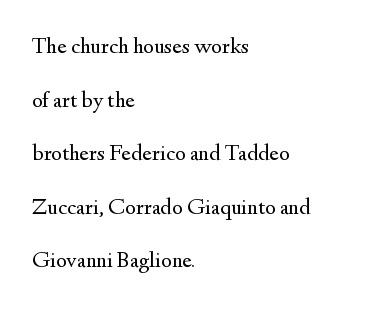
Check under the words: just untouched page. If you drew a ruler down the left edge, every line would touch it. Vertical spacing — loose. Rendered with straight, roman letterforms. Inter-character spacing is left at the font's built-in metrics. No chunkiness to these letters — they're not bold.
